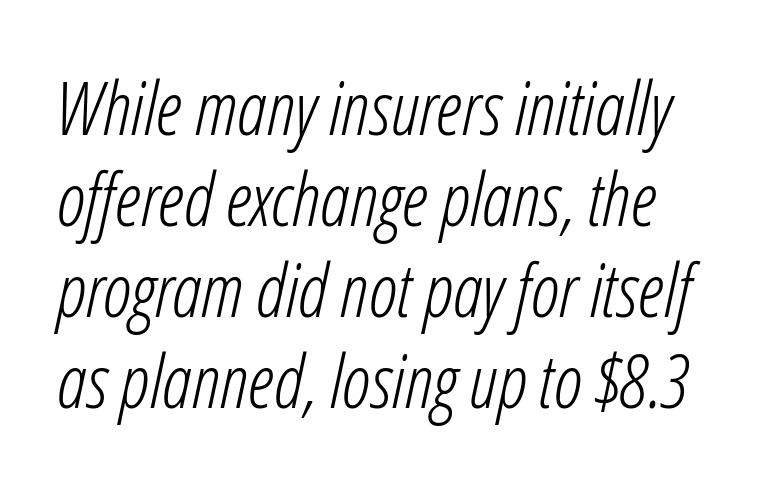
{"italic": "yes", "lean": "right", "slant_degrees": 12, "bold": "no", "weight": "light", "width": "condensed", "stroke_contrast": "low", "x_height": "medium", "monospaced": "no", "underline": "no", "line_spacing_ratio": 1.23, "letter_spacing": "normal", "letter_spacing_em": 0.0, "glyph_px": 74}
